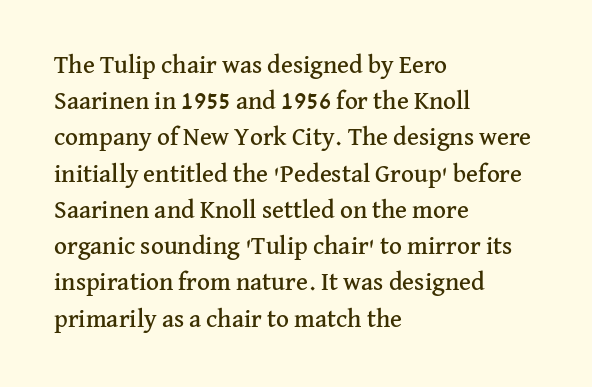
This sample keeps an unexceptional amount of space between lines. Characters follow at the spacing the type designer built in. Leftover space on each line is placed entirely after the last word. Nobody drew a line under any word here. The font's upright variant was chosen for this text.
